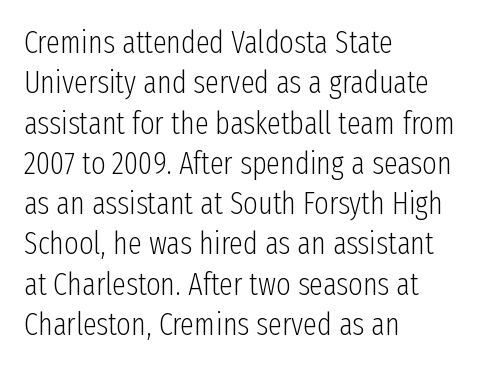
The rendering anchors every line to the left-hand side. Notice how the stems are strictly vertical — no italics here. Each letter's strokes conclude bluntly, with no projecting serifs. Summary of vertical rhythm: regular, with standard interline spacing.
